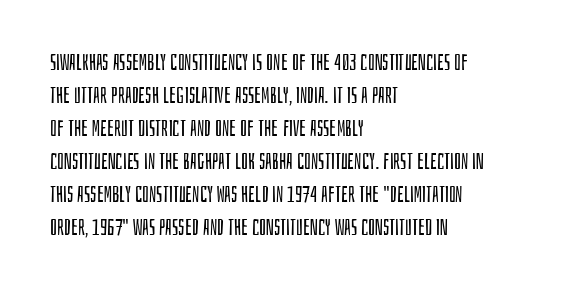
Q: Is the text bold? A: No.
Q: Is the text italic (slanted)? A: No, it is upright.
Q: Is the text underlined? A: No.
Q: How is the paragraph aligned? A: Left-aligned.
Q: Is the spacing between letters normal or unusually wide? A: Normal.
Q: Is the spacing between lines tight, normal or loose? A: Normal.
